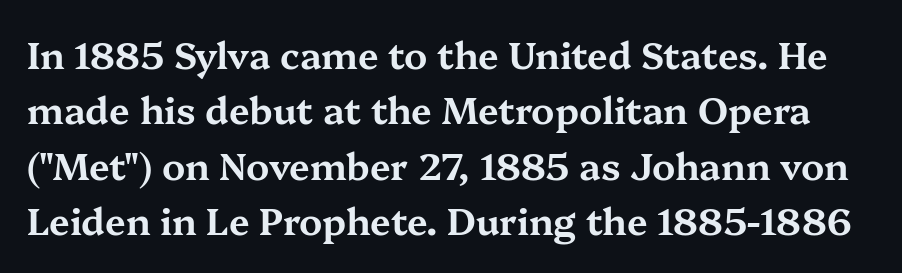
Q: Is the text italic (slanted)? A: No, it is upright.
Q: Is the typeface a serif or a sans-serif typeface? A: Serif.
Q: Is the text underlined? A: No.
Q: Is the spacing between letters normal or unusually wide? A: Normal.
Q: Is the spacing between lines tight, normal or loose? A: Normal.
Q: Width (condensed, normal, or wide)? A: Wide.
Q: Stroke contrast? A: Medium.
Q: x-height? A: Medium.
Q: Monospaced? A: No.
